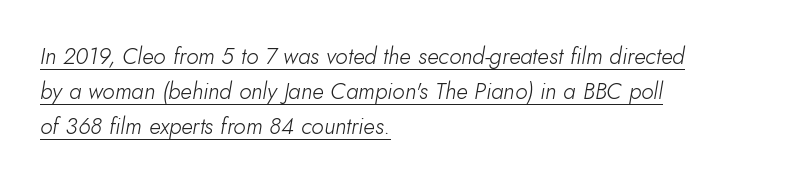
The image shows 23 px text type, italic (leaning right); set left-aligned, normal line spacing (1.52x), normal letter spacing, underlined.
